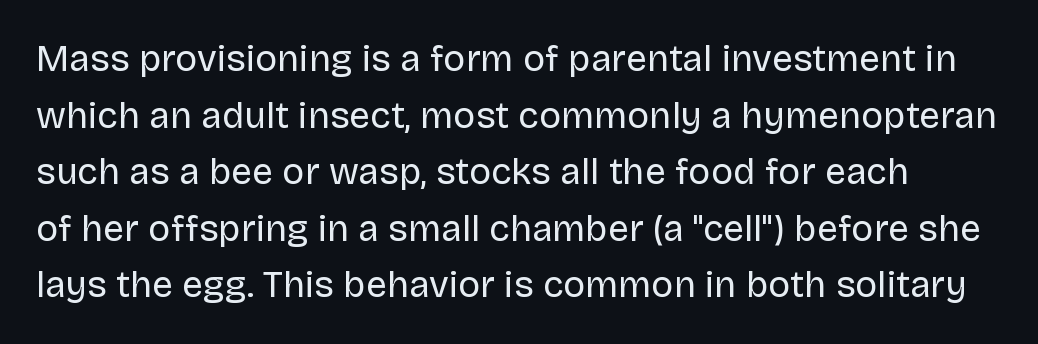
Q: Is the text bold? A: No.
Q: Is the text italic (slanted)? A: No, it is upright.
Q: Is the typeface a serif or a sans-serif typeface? A: Sans-serif.
Q: Is the text underlined? A: No.
Q: Is the spacing between letters normal or unusually wide? A: Normal.
Q: Is the spacing between lines tight, normal or loose? A: Normal.
Q: Width (condensed, normal, or wide)? A: Normal.
Q: Stroke contrast? A: Low.
Q: x-height? A: Large.
Q: Monospaced? A: No.
